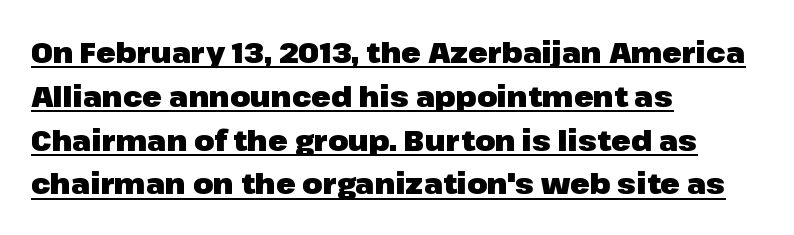
The image shows 29 px heavy sans-serif type, upright; set left-aligned, normal line spacing (1.51x), normal letter spacing, underlined; low stroke contrast and a medium x-height.
